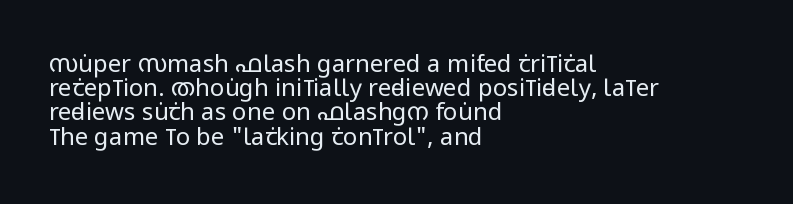
The image shows 24 px text type, upright; set left-aligned, tight line spacing (1.01x), normal letter spacing, not underlined.
